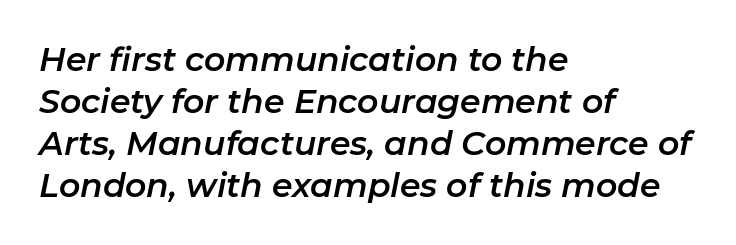
Q: Is the text italic (slanted)? A: Yes, it leans right by about 11 degrees.
Q: Is the text underlined? A: No.
Q: How is the paragraph aligned? A: Left-aligned.
Q: Is the spacing between letters normal or unusually wide? A: Normal.
Q: Is the spacing between lines tight, normal or loose? A: Normal.
Q: Width (condensed, normal, or wide)? A: Normal.
Q: Stroke contrast? A: Low.
Q: x-height? A: Medium.
Q: Monospaced? A: No.
